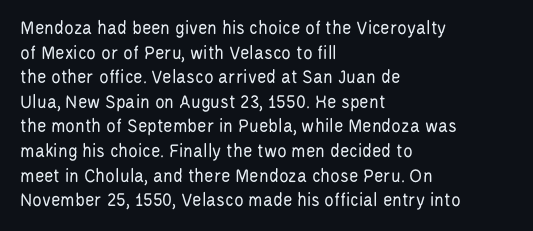
The image shows 20 px text type, upright; set left-aligned, line spacing 1.23x, normal letter spacing, not underlined.
